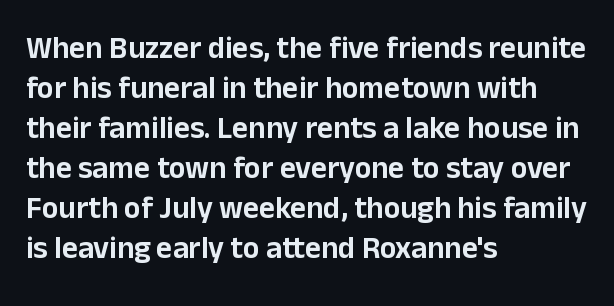
Q: Is the text italic (slanted)? A: No, it is upright.
Q: Is the typeface a serif or a sans-serif typeface? A: Sans-serif.
Q: Is the text underlined? A: No.
Q: How is the paragraph aligned? A: Left-aligned.
Q: Is the spacing between letters normal or unusually wide? A: Normal.
Q: Is the spacing between lines tight, normal or loose? A: Normal.
Q: Width (condensed, normal, or wide)? A: Normal.
Q: Stroke contrast? A: Low.
Q: x-height? A: Medium.
Q: Monospaced? A: No.
